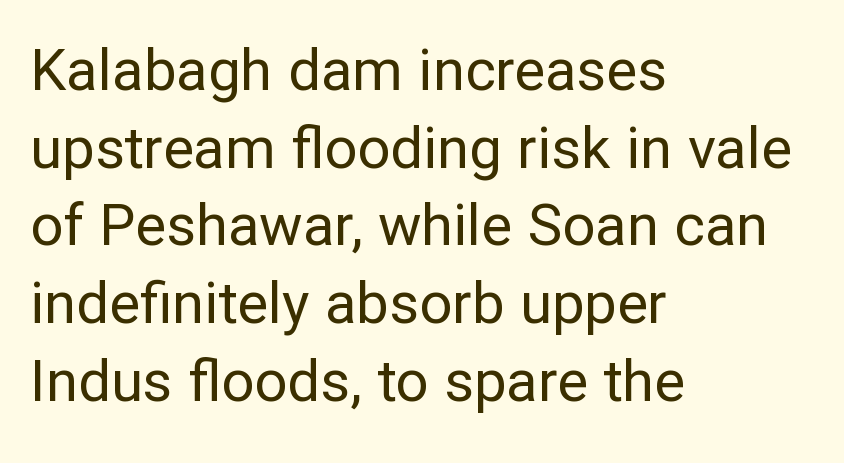
{"serif": "no", "italic": "no", "bold": "no", "weight": "regular", "width": "normal", "stroke_contrast": "low", "x_height": "medium", "monospaced": "no", "underline": "no", "align": "left", "line_spacing": "normal", "line_spacing_ratio": 1.34, "letter_spacing": "normal", "letter_spacing_em": 0.0, "glyph_px": 58}
